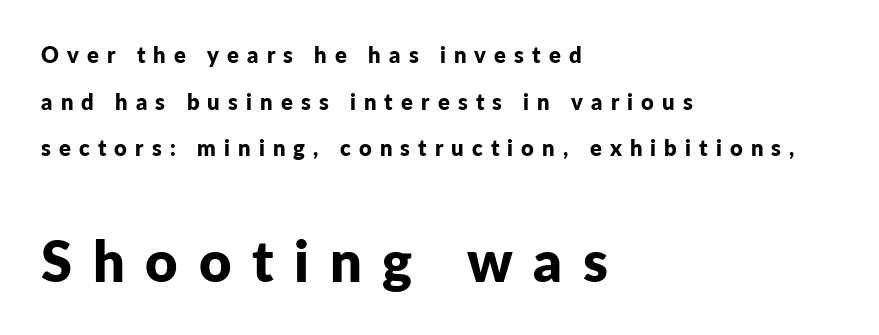
Chunky letters — that's bold for sure. Words float on clear page, feet unadorned. These lines were composed using upright roman letters. Reading down the column, the eye jumps a long way to each next line. One-word summary of the alignment: left. Proportional: the letters do not fall into vertical columns.
